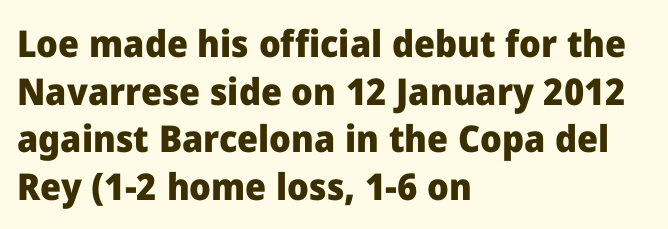
The passage shown is typed in a proportional face where columns would drift. Default kerning and tracking; the words read as compact shapes. Is the type bold? Yes — the strokes are clearly thick and heavy. A roman cut, with each character standing at attention.
